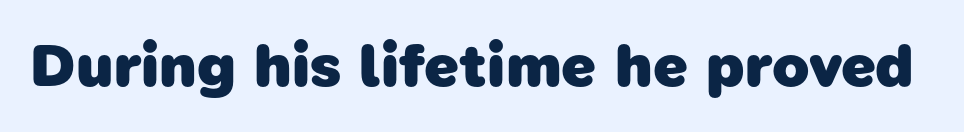
The image shows 61 px heavy sans-serif type; set normal letter spacing, not underlined; low stroke contrast and a medium x-height.
